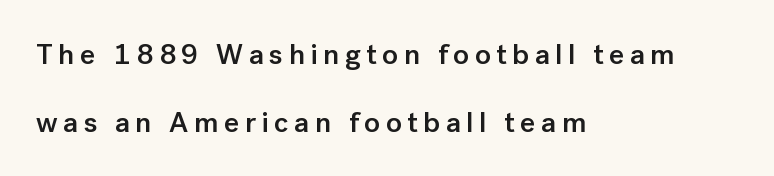
Q: Is the text bold? A: Semi-bold.
Q: Is the text italic (slanted)? A: No, it is upright.
Q: Is the typeface a serif or a sans-serif typeface? A: Sans-serif.
Q: Is the text underlined? A: No.
Q: How is the paragraph aligned? A: Left-aligned.
Q: Is the spacing between lines tight, normal or loose? A: Loose.
Q: Width (condensed, normal, or wide)? A: Normal.
Q: Stroke contrast? A: Low.
Q: x-height? A: Medium.
Q: Monospaced? A: No.
